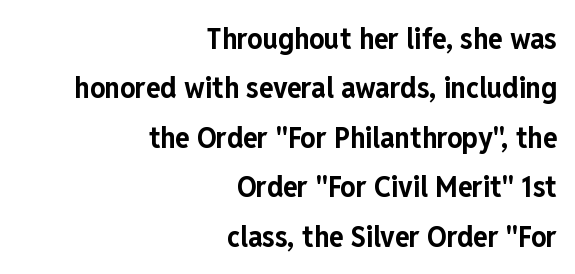
Are there feet on the stems? There aren't — it's a sans. Set as a true bold cut, around the 700 mark. Compared with a flush-left layout, this one pins lines to the opposite, right side. The lettering stays uniformly vertical, giving the passage a roman look. Proportional: the letters do not fall into vertical columns. Underline: absent.
